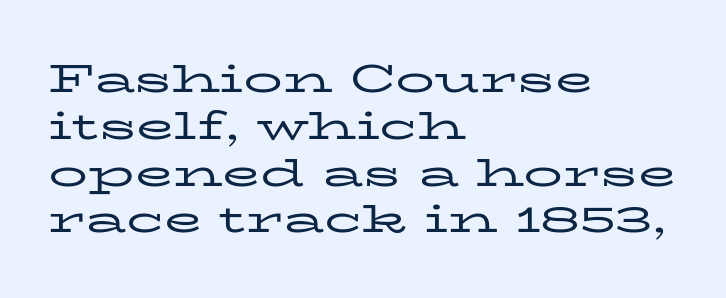
Is the type heavy? It reads as light-to-regular instead. What stands out about the letter spacing? Nothing — it is the standard amount. Spacing verdict: proportional, widths tailored to each character. Designer's note — italics off, roman on. These lines stack with their left ends in a neat column. The face used here is seriffed, in the tradition of book romans.
